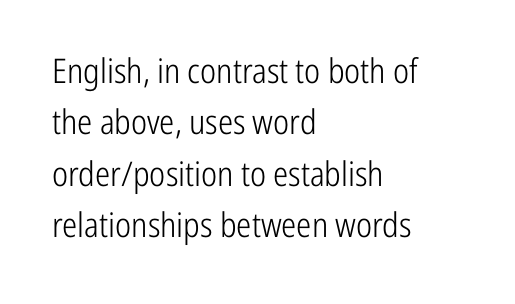
Q: Is the text bold? A: No.
Q: Is the text italic (slanted)? A: No, it is upright.
Q: Is the typeface a serif or a sans-serif typeface? A: Sans-serif.
Q: Is the text underlined? A: No.
Q: How is the paragraph aligned? A: Left-aligned.
Q: Is the spacing between letters normal or unusually wide? A: Normal.
Q: Is the spacing between lines tight, normal or loose? A: Normal.
Q: Width (condensed, normal, or wide)? A: Condensed.
Q: Stroke contrast? A: Low.
Q: x-height? A: Medium.
Q: Monospaced? A: No.
